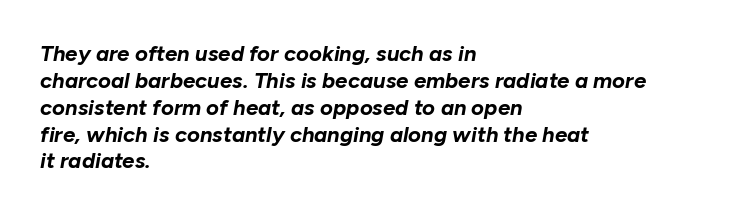
Q: Is the text bold? A: Yes.
Q: Is the text italic (slanted)? A: Yes, it leans right by about 10 degrees.
Q: Is the text underlined? A: No.
Q: How is the paragraph aligned? A: Left-aligned.
Q: Is the spacing between letters normal or unusually wide? A: Normal.
